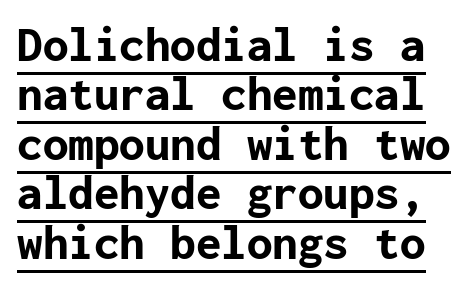
{"serif": "no", "italic": "no", "bold": "yes", "weight": "bold", "width": "normal", "stroke_contrast": "low", "x_height": "medium", "underline": "yes", "line_spacing": "tight", "line_spacing_ratio": 0.97, "letter_spacing": "normal", "letter_spacing_em": 0.0, "glyph_px": 51}
